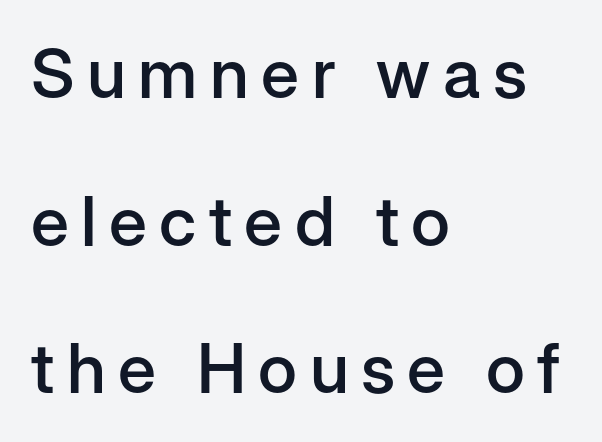
Teacher's note: observe the even left margin — that is flush-left alignment. Every stem runs plumb, perpendicular to the baseline. Summary of weight: moderately heavy, a semibold. Leading is clearly above the norm, producing a sparse column. Think of a printed novel: that variable character pitch is what you see here.
